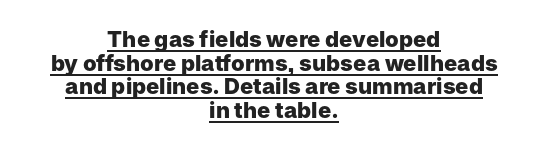
{"italic": "no", "bold": "yes", "underline": "yes", "align": "center", "line_spacing": "tight", "line_spacing_ratio": 1.07, "letter_spacing": "normal", "letter_spacing_em": 0.0, "glyph_px": 22}
